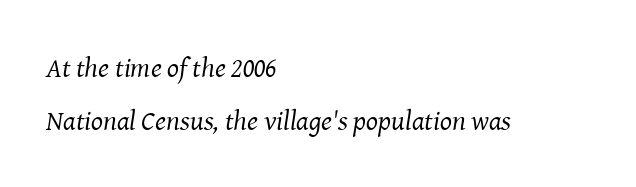
The image shows 28 px regular-weight serif type, italic (leaning right); set left-aligned, line spacing 1.89x, normal letter spacing, not underlined; medium stroke contrast and a medium x-height.
